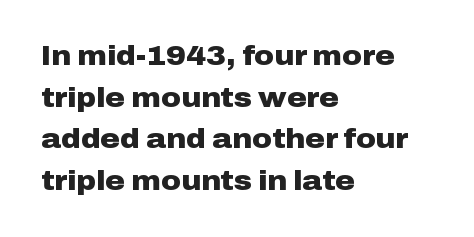
Q: Is the text bold? A: Yes.
Q: Is the text italic (slanted)? A: No, it is upright.
Q: Is the text underlined? A: No.
Q: How is the paragraph aligned? A: Left-aligned.
Q: Is the spacing between letters normal or unusually wide? A: Normal.
Q: Is the spacing between lines tight, normal or loose? A: Normal.
